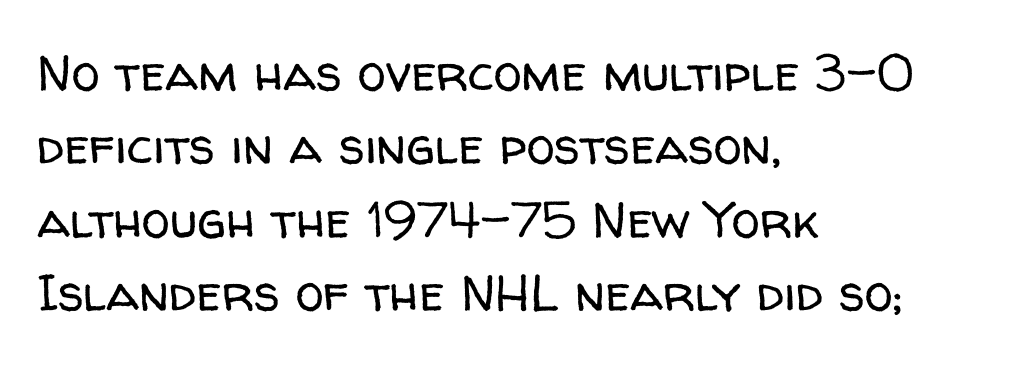
Do the characters align in a grid? No, the font is proportional. No extra tracking has been applied to these lines. No feet cap the strokes, marking this as sans-serif type. Vertical stems look standard width or narrower in stroke.
